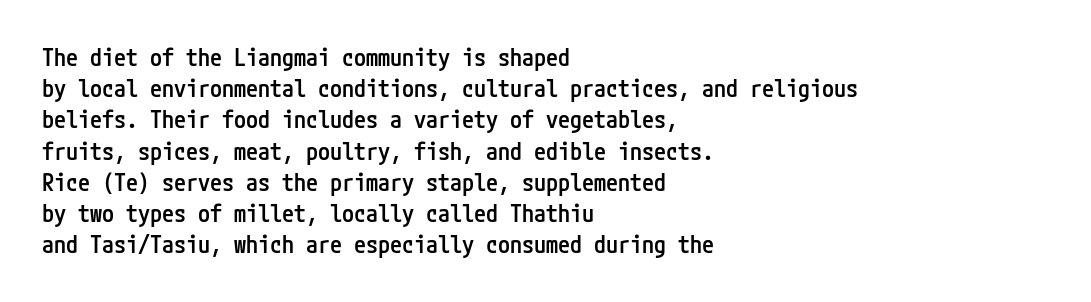
The image shows 24 px text type, upright; set left-aligned, normal line spacing (1.3x), normal letter spacing, not underlined.
